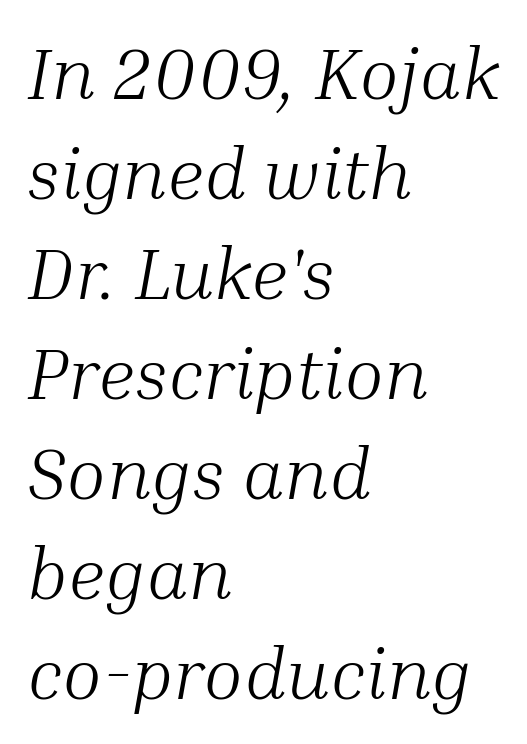
The image shows 73 px light serif type, italic (leaning right); set left-aligned, normal line spacing (1.37x), normal letter spacing, not underlined; medium stroke contrast and a medium x-height.
